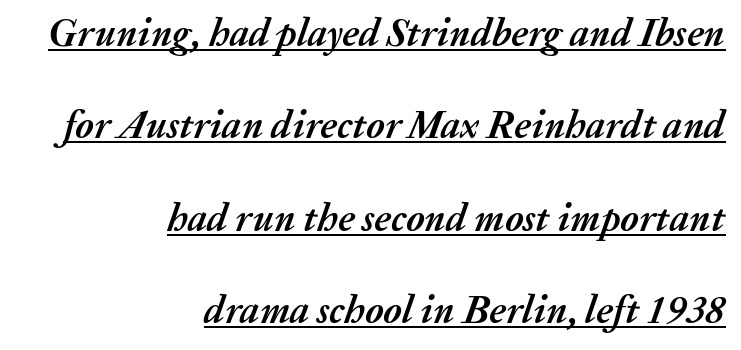
{"italic": "yes", "lean": "right", "slant_degrees": 20, "bold": "yes", "weight": "semibold", "width": "normal", "stroke_contrast": "medium", "x_height": "medium", "monospaced": "no", "underline": "yes", "align": "right", "line_spacing": "loose", "line_spacing_ratio": 2.37, "letter_spacing": "normal", "letter_spacing_em": 0.0, "glyph_px": 39}
